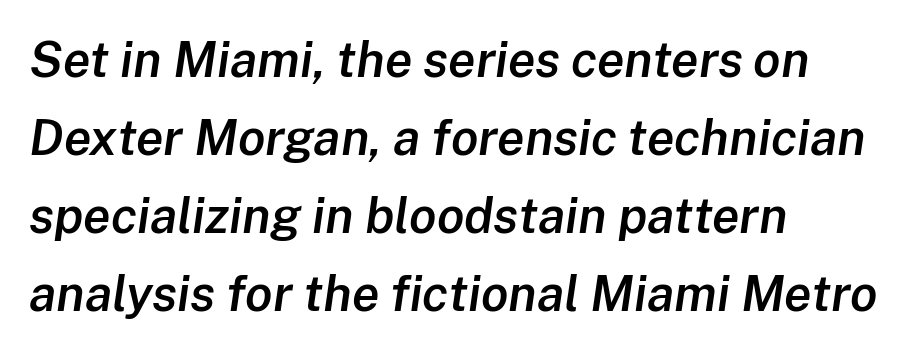
Q: Is the text bold? A: Semi-bold.
Q: Is the text italic (slanted)? A: Yes, it leans right by about 8 degrees.
Q: Is the text underlined? A: No.
Q: How is the paragraph aligned? A: Left-aligned.
Q: Is the spacing between letters normal or unusually wide? A: Normal.
Q: Is the spacing between lines tight, normal or loose? A: Normal.
Q: Width (condensed, normal, or wide)? A: Normal.
Q: Stroke contrast? A: Low.
Q: x-height? A: Medium.
Q: Monospaced? A: No.
